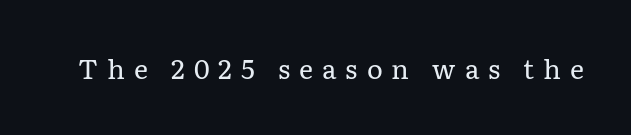
The image shows 27 px text type, upright; set unusually wide letter spacing (+0.33 em), not underlined.
